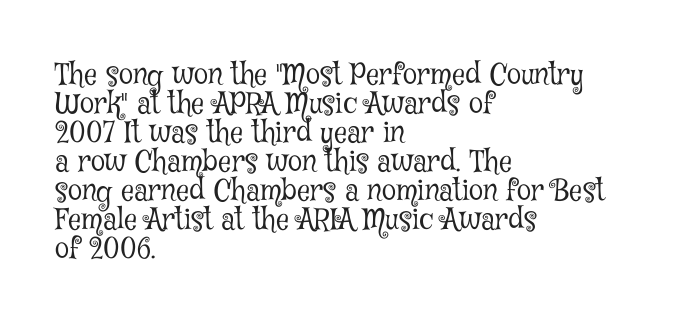
Q: Is the text bold? A: No.
Q: Is the text italic (slanted)? A: No, it is upright.
Q: Is the typeface a serif or a sans-serif typeface? A: Serif.
Q: Is the text underlined? A: No.
Q: How is the paragraph aligned? A: Left-aligned.
Q: Is the spacing between letters normal or unusually wide? A: Normal.
Q: Is the spacing between lines tight, normal or loose? A: Tight.
Q: Width (condensed, normal, or wide)? A: Condensed.
Q: Stroke contrast? A: Low.
Q: x-height? A: Medium.
Q: Monospaced? A: No.
